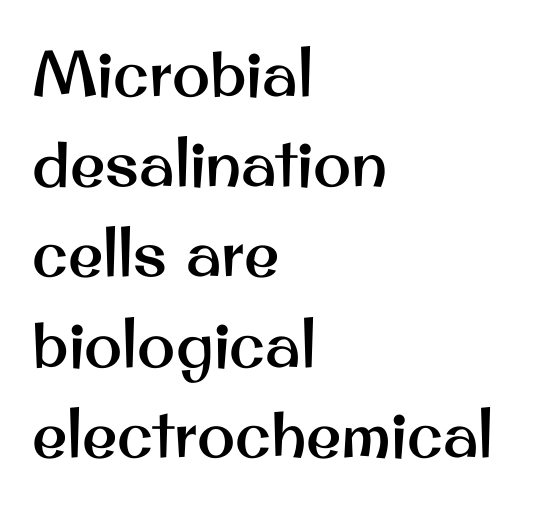
The image shows 64 px sans-serif type, upright; set left-aligned, normal line spacing (1.41x), normal letter spacing, not underlined; medium stroke contrast and a small x-height.
